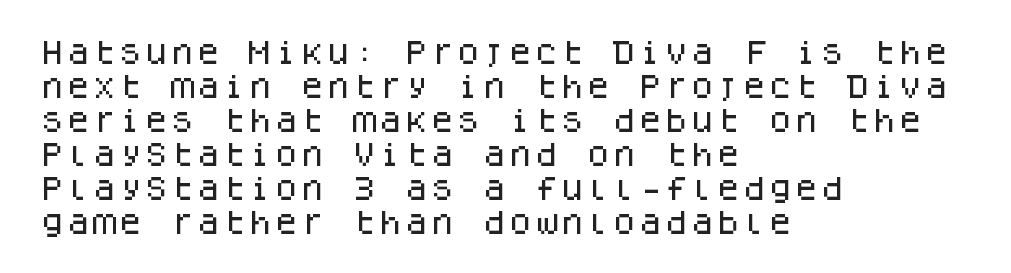
{"italic": "no", "underline": "no", "align": "left", "line_spacing": "normal", "line_spacing_ratio": 1.31, "letter_spacing": "normal", "letter_spacing_em": 0.0, "glyph_px": 26}
